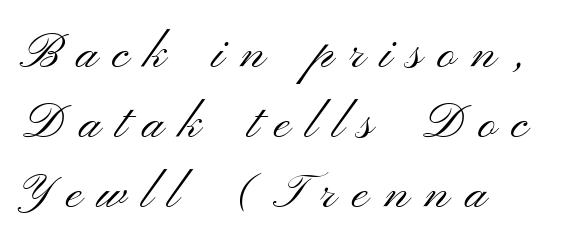
Vertical spacing — default. Each letter's strokes conclude bluntly, with no projecting serifs. Check under the words: just untouched page. In CSS terms this would be text-align: left. Looks like regular typesetting: each glyph gets only the width it needs.
